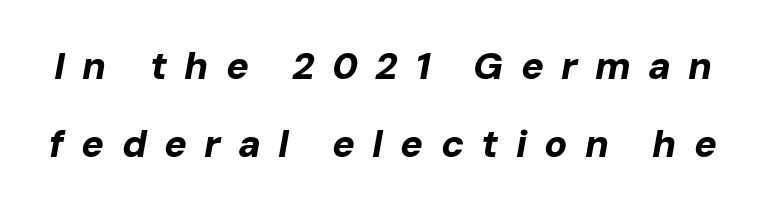
Q: Is the text bold? A: Yes.
Q: Is the text italic (slanted)? A: Yes, it leans right by about 10 degrees.
Q: Is the text underlined? A: No.
Q: Is the spacing between letters normal or unusually wide? A: Unusually wide.
Q: Is the spacing between lines tight, normal or loose? A: Loose.
Q: Width (condensed, normal, or wide)? A: Normal.
Q: Stroke contrast? A: Low.
Q: x-height? A: Medium.
Q: Monospaced? A: No.
